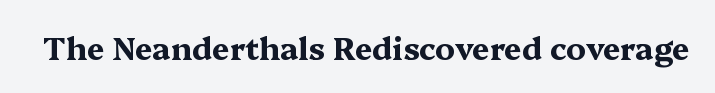
The image shows 31 px bold, wide serif type, upright; set normal letter spacing, not underlined; medium stroke contrast and a medium x-height.
